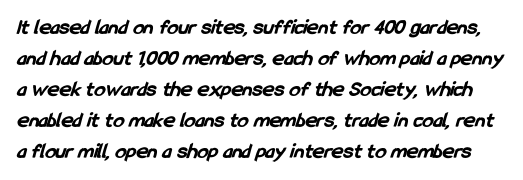
Regular leading. The rendering keeps characters at their native spacing. Anything drawn beneath the words? Only blank space. Typographic density is high because the face is bold.
